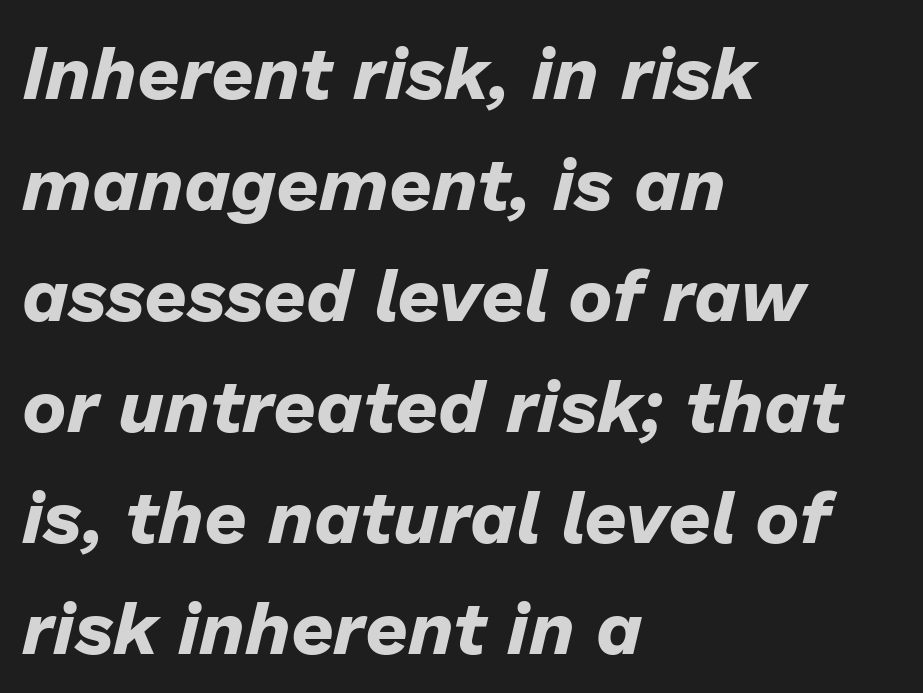
This sample is left-justified, so line endings fall wherever the words run out. Is the type slanted? Yes — the strokes lean at a clear angle. Spacing between characters is what you'd get straight out of the box. Has an underline been added? It has not. Each letter keeps its own natural width here, so spacing adapts to shape. One glance says typical: line gaps are just what's usual.
